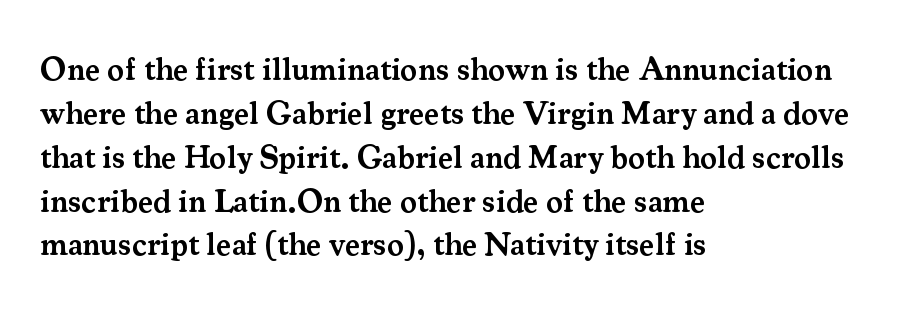
{"serif": "yes", "italic": "no", "bold": "semi", "weight": "semibold", "width": "normal", "stroke_contrast": "medium", "x_height": "small", "monospaced": "no", "underline": "no", "align": "left", "line_spacing": "normal", "line_spacing_ratio": 1.37, "letter_spacing": "normal", "letter_spacing_em": 0.0, "glyph_px": 32}
